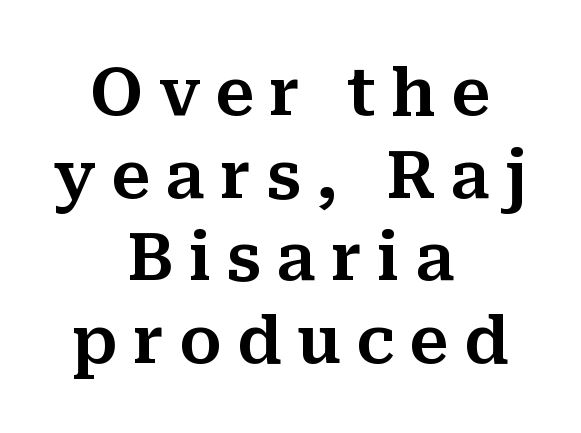
The line texture is sparse and dotted thanks to wide tracking. Layout note: lines centered. This sample has the flowing, uneven cadence of proportional lettering. The text was rendered using a seriffed face with decorative stroke endings. Every stem runs plumb, perpendicular to the baseline. Honestly, there is no underline to notice here at all.
